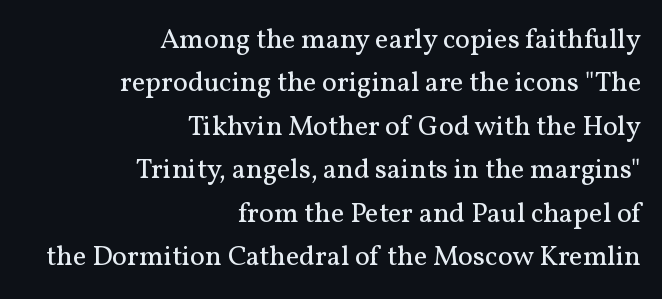
Q: Is the text bold? A: No.
Q: Is the text italic (slanted)? A: No, it is upright.
Q: Is the typeface a serif or a sans-serif typeface? A: Serif.
Q: Is the text underlined? A: No.
Q: How is the paragraph aligned? A: Right-aligned.
Q: Is the spacing between letters normal or unusually wide? A: Normal.
Q: Is the spacing between lines tight, normal or loose? A: Normal.
Q: Width (condensed, normal, or wide)? A: Normal.
Q: Stroke contrast? A: Medium.
Q: x-height? A: Medium.
Q: Monospaced? A: No.
